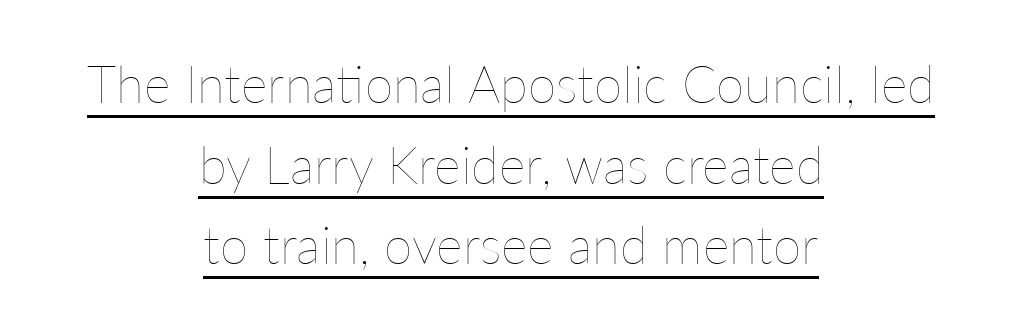
The image shows 51 px thin type, upright; set centered, normal line spacing (1.58x), normal letter spacing, underlined; low stroke contrast and a medium x-height.
